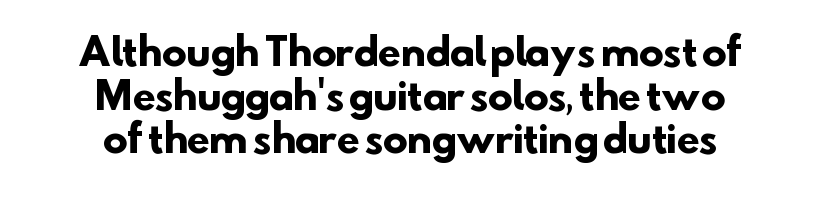
Q: Is the text bold? A: Yes.
Q: Is the typeface a serif or a sans-serif typeface? A: Sans-serif.
Q: Is the text underlined? A: No.
Q: How is the paragraph aligned? A: Centered.
Q: Is the spacing between letters normal or unusually wide? A: Normal.
Q: Width (condensed, normal, or wide)? A: Normal.
Q: Stroke contrast? A: Low.
Q: x-height? A: Small.
Q: Monospaced? A: No.
